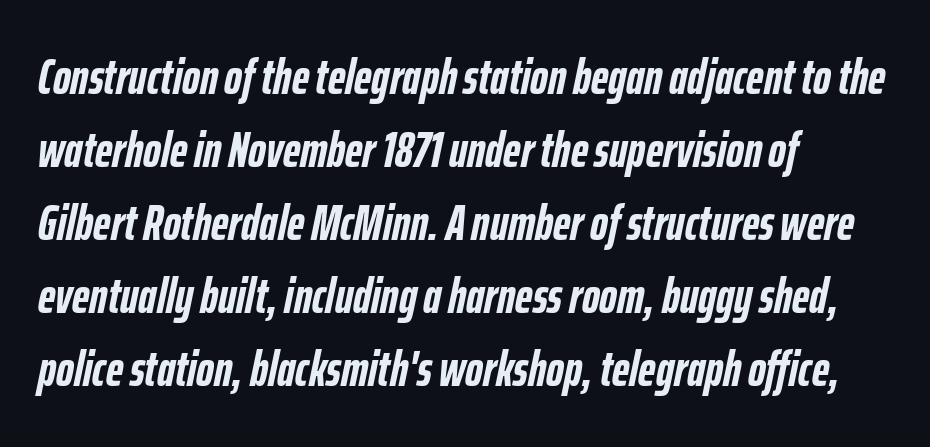
{"italic": "yes", "lean": "right", "slant_degrees": 12, "bold": "yes", "weight": "semibold", "width": "condensed", "stroke_contrast": "low", "x_height": "medium", "monospaced": "no", "underline": "no", "align": "left", "line_spacing": "normal", "line_spacing_ratio": 1.49, "letter_spacing": "normal", "letter_spacing_em": 0.0, "glyph_px": 49}
